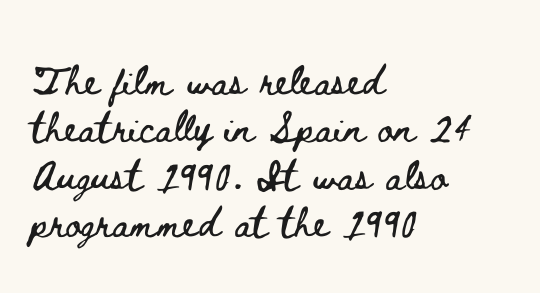
Plain, unruled lines of type. If you drew a ruler down the left edge, every line would touch it. A typesetter would call this proportional, since set widths differ per character. Does the leading feel generous? No, just average. What stands out about the letter spacing? Nothing — it is the standard amount.
